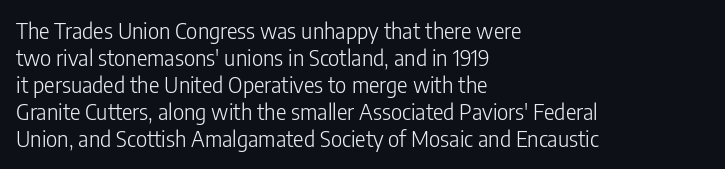
The image shows 22 px text type, upright; set left-aligned, line spacing 1.23x, normal letter spacing, not underlined.
